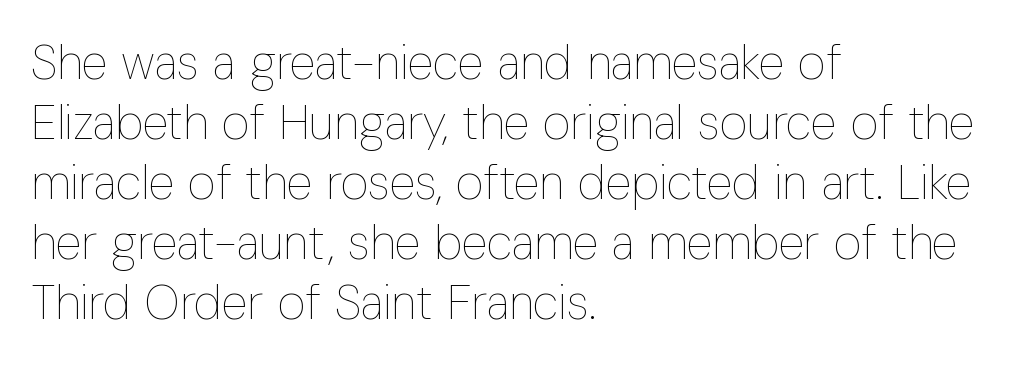
{"italic": "no", "bold": "no", "weight": "thin", "width": "condensed", "stroke_contrast": "low", "x_height": "medium", "monospaced": "no", "underline": "no", "align": "left", "line_spacing": "normal", "line_spacing_ratio": 1.25, "letter_spacing": "normal", "letter_spacing_em": 0.0, "glyph_px": 48}
